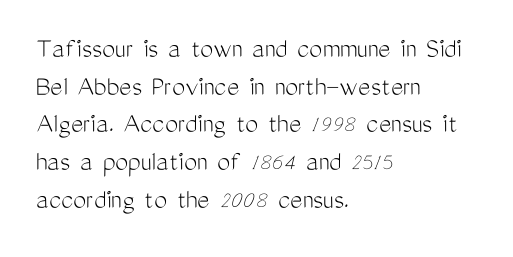
Q: Is the text bold? A: No.
Q: Is the text italic (slanted)? A: No, it is upright.
Q: Is the typeface a serif or a sans-serif typeface? A: Sans-serif.
Q: Is the text underlined? A: No.
Q: How is the paragraph aligned? A: Left-aligned.
Q: Is the spacing between letters normal or unusually wide? A: Normal.
Q: Is the spacing between lines tight, normal or loose? A: Normal.
Q: Width (condensed, normal, or wide)? A: Condensed.
Q: Stroke contrast? A: Medium.
Q: x-height? A: Medium.
Q: Monospaced? A: No.
